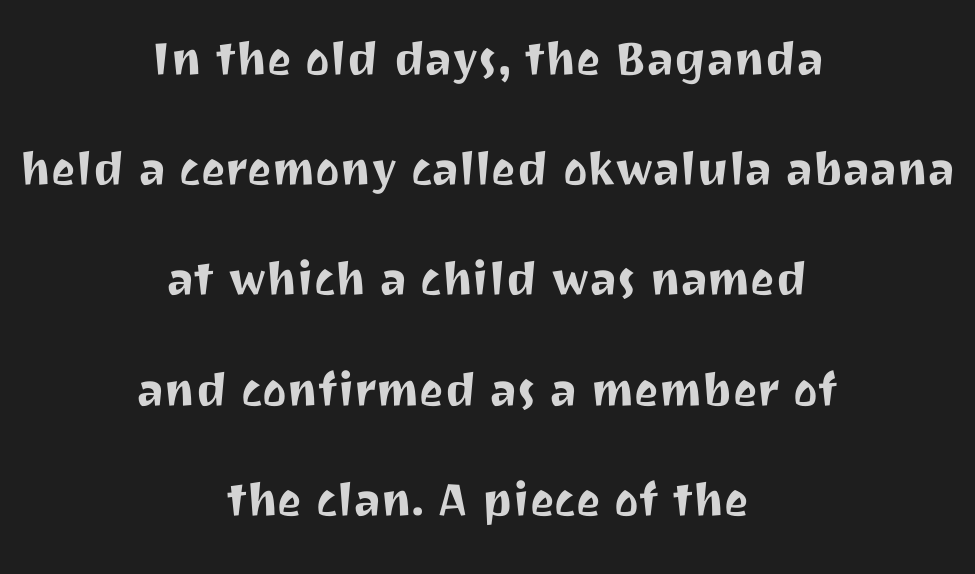
Is there much room between lines? Yes — plenty of vertical air separates them. The area under the type is left untouched. The line texture is even and compact thanks to regular tracking. You can tell from the bare stems that sans-serif type was used. Characters remain perfectly vertical along every line. Is this a fixed-width face? No — the glyphs have proportional, varying widths.
